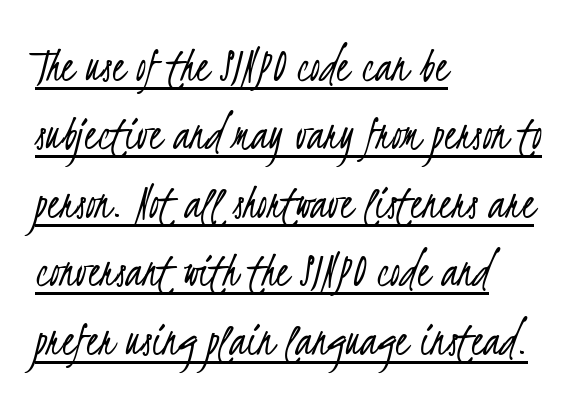
The image shows 50 px light, condensed sans-serif type; set left-aligned, normal line spacing (1.37x), normal letter spacing, underlined; low stroke contrast and a small x-height.
